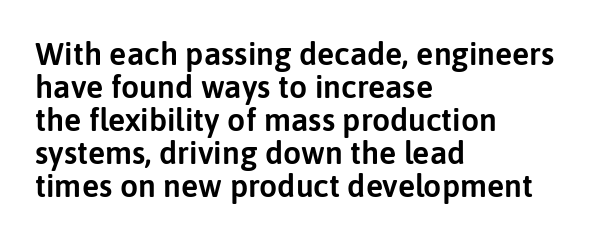
{"serif": "no", "italic": "no", "width": "normal", "stroke_contrast": "low", "x_height": "medium", "monospaced": "no", "underline": "no", "align": "left", "line_spacing": "tight", "line_spacing_ratio": 1.03, "letter_spacing": "normal", "letter_spacing_em": 0.0, "glyph_px": 32}
